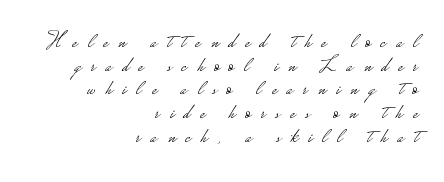
The image shows 21 px text type; set right-aligned, tight line spacing (1.13x), unusually wide letter spacing (+0.48 em), not underlined.
